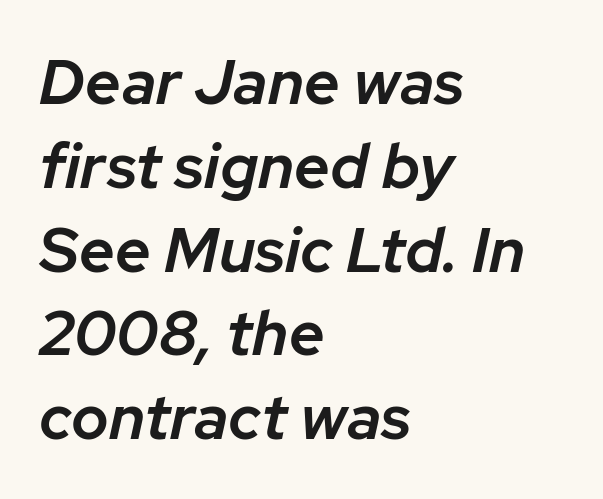
Q: Is the text bold? A: Semi-bold.
Q: Is the text italic (slanted)? A: Yes, it leans right by about 12 degrees.
Q: Is the text underlined? A: No.
Q: How is the paragraph aligned? A: Left-aligned.
Q: Is the spacing between letters normal or unusually wide? A: Normal.
Q: Is the spacing between lines tight, normal or loose? A: Normal.
Q: Width (condensed, normal, or wide)? A: Normal.
Q: Stroke contrast? A: Low.
Q: x-height? A: Medium.
Q: Monospaced? A: No.
